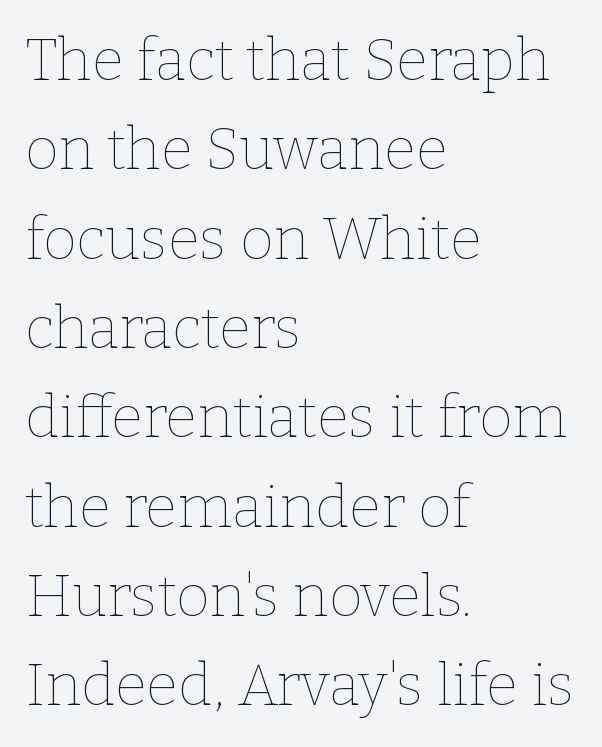
Nothing unusual about the tracking: characters are spaced as the font intends. The typesetter chose a ragged-right arrangement here. The font sits on the lighter half of the weight spectrum, regular included. Regarding leading, the lines here are spaced in the standard way.
